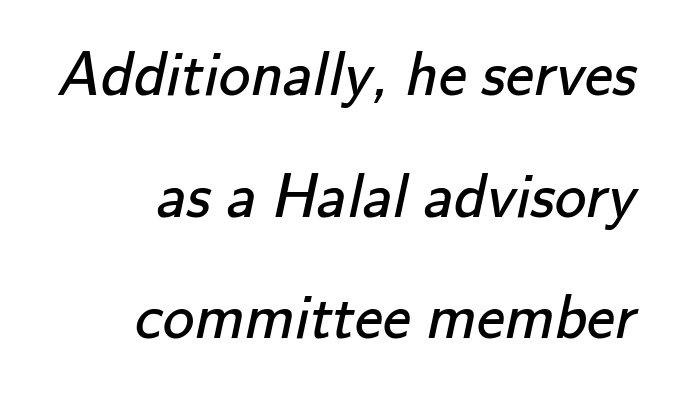
{"serif": "no", "bold": "no", "weight": "regular", "width": "normal", "stroke_contrast": "low", "x_height": "small", "monospaced": "no", "underline": "no", "line_spacing": "loose", "line_spacing_ratio": 1.93, "letter_spacing": "normal", "letter_spacing_em": 0.0, "glyph_px": 63}
